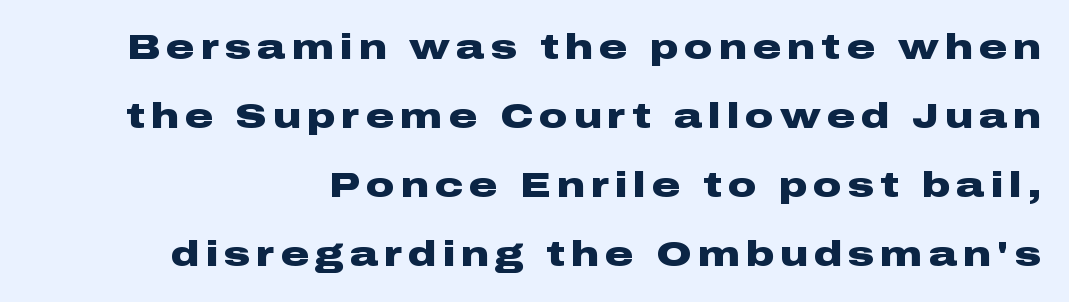
{"serif": "no", "italic": "no", "bold": "yes", "weight": "heavy", "width": "wide", "stroke_contrast": "low", "x_height": "medium", "monospaced": "no", "underline": "no", "align": "right", "line_spacing": "loose", "line_spacing_ratio": 1.97, "glyph_px": 35}
